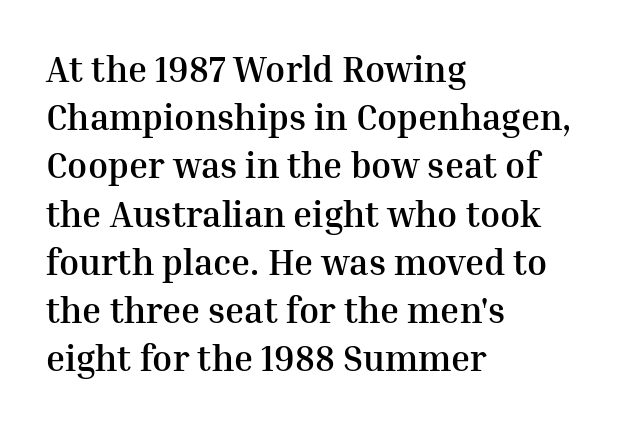
The image shows 36 px semibold serif type, upright; set left-aligned, normal line spacing (1.34x), normal letter spacing, not underlined; medium stroke contrast and a medium x-height.
